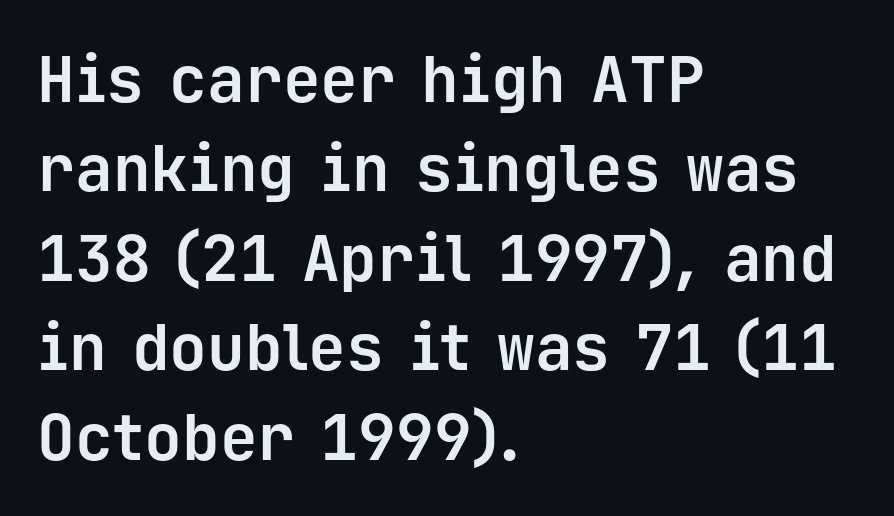
{"serif": "no", "italic": "no", "bold": "yes", "weight": "bold", "width": "normal", "stroke_contrast": "low", "x_height": "medium", "monospaced": "yes", "underline": "no", "align": "left", "line_spacing": "normal", "line_spacing_ratio": 1.42, "letter_spacing": "normal", "letter_spacing_em": 0.0, "glyph_px": 63}
